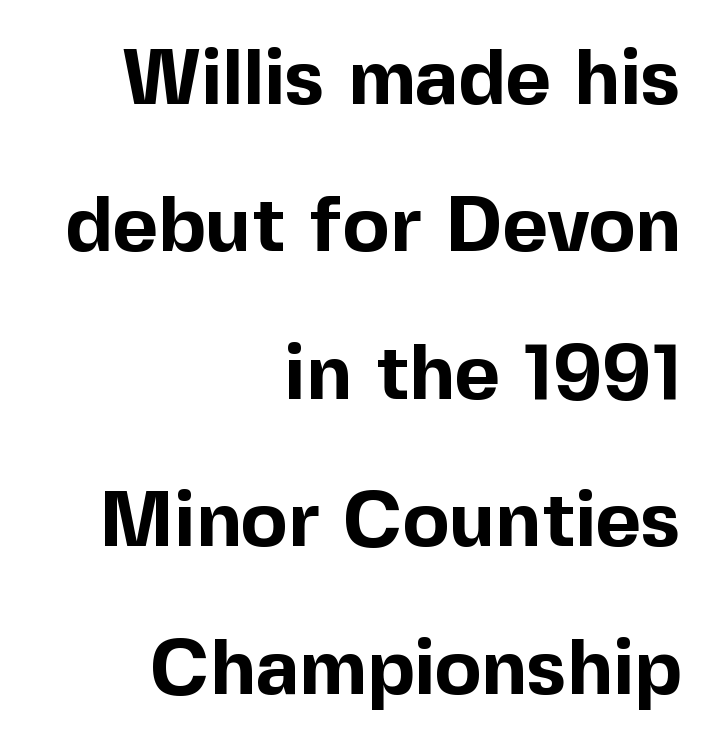
Style check: upright. The paragraph has a hard right edge and a soft left edge. Characters follow at the spacing the type designer built in. Decoration check: the copy has no underline. Is this a fixed-width face? No — the glyphs have proportional, varying widths. Note: no serifs on the glyphs.
